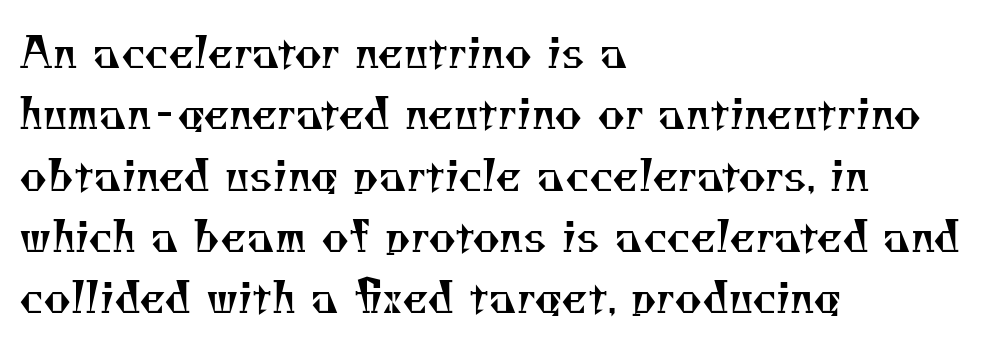
{"serif": "yes", "bold": "no", "weight": "regular", "width": "normal", "stroke_contrast": "medium", "x_height": "small", "monospaced": "no", "underline": "no", "align": "left", "line_spacing": "normal", "line_spacing_ratio": 1.46, "letter_spacing": "normal", "letter_spacing_em": 0.0, "glyph_px": 42}
